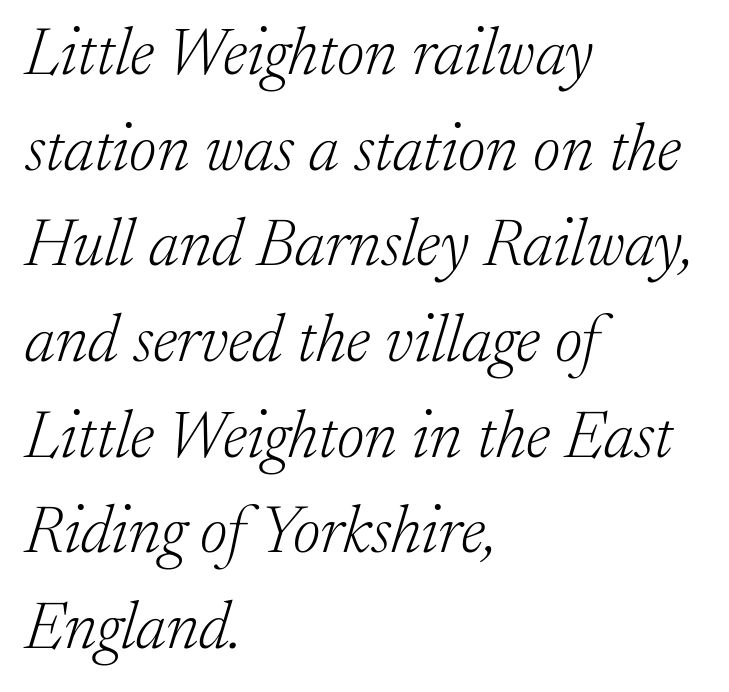
The image shows 66 px light serif type, italic (leaning right); set left-aligned, normal line spacing (1.45x), normal letter spacing, not underlined; low stroke contrast and a medium x-height.
